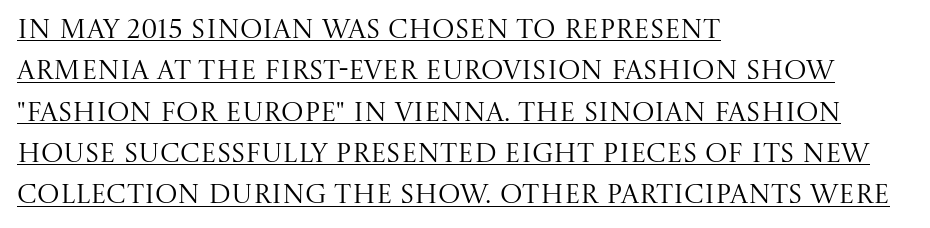
The image shows 27 px text type, upright; set left-aligned, normal line spacing (1.53x), normal letter spacing, underlined.
